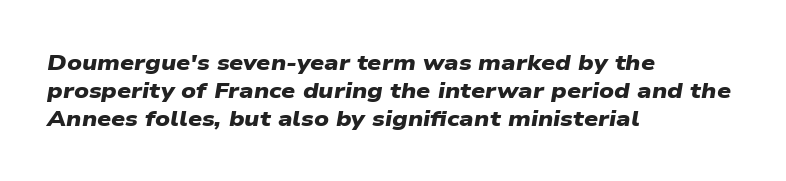
The setting favours the left margin, as ordinary paragraphs usually do. Students, this is bold: see how much ink each stroke carries. The type is set solid horizontally, with unmodified tracking. This rendering features lettering with no underline.
